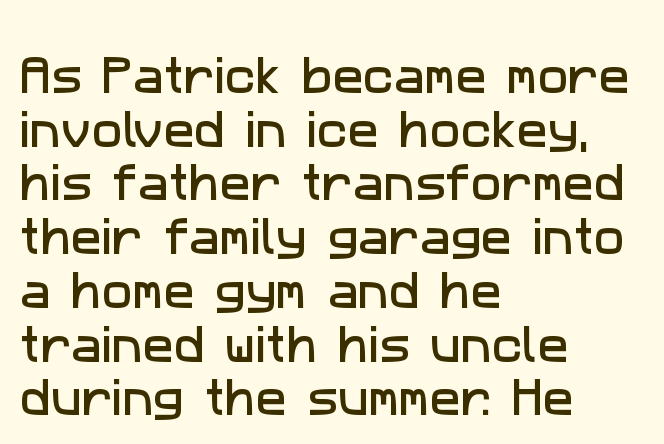
The image shows 41 px sans-serif type; set left-aligned, normal line spacing (1.31x), normal letter spacing, not underlined; low stroke contrast and a medium x-height.
